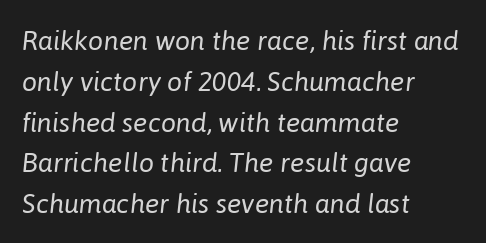
Slant detected: the letters are inclined. The foot of each line stays bare and open. Tracking value appears to be zero — textbook default spacing. Each line starts at the same left margin while the right side varies. On a weight scale, this lands at 450 or below.
